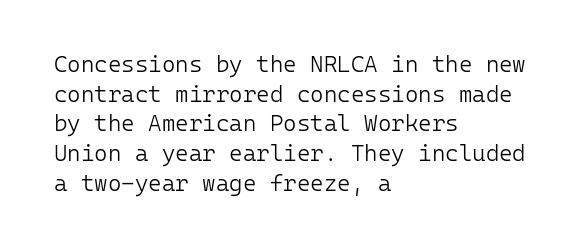
{"italic": "no", "bold": "no", "underline": "no", "align": "left", "line_spacing": "normal", "line_spacing_ratio": 1.29, "letter_spacing": "normal", "letter_spacing_em": 0.0, "glyph_px": 23}
